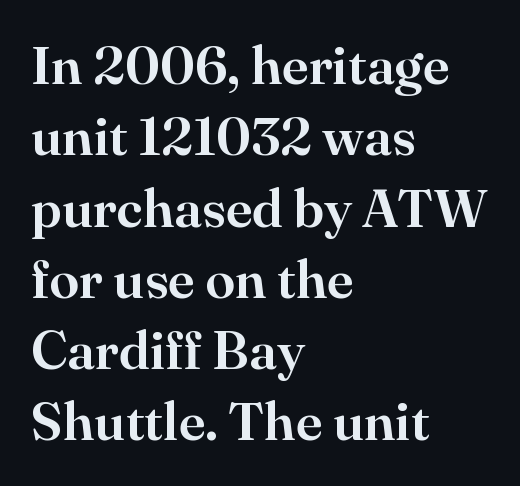
Each new line begins a customary step beneath the previous one. Is there any slant? The stems are plumb. One-word summary of the alignment: left. Anything drawn beneath the words? Only blank space. Proportional: the letters do not fall into vertical columns.
